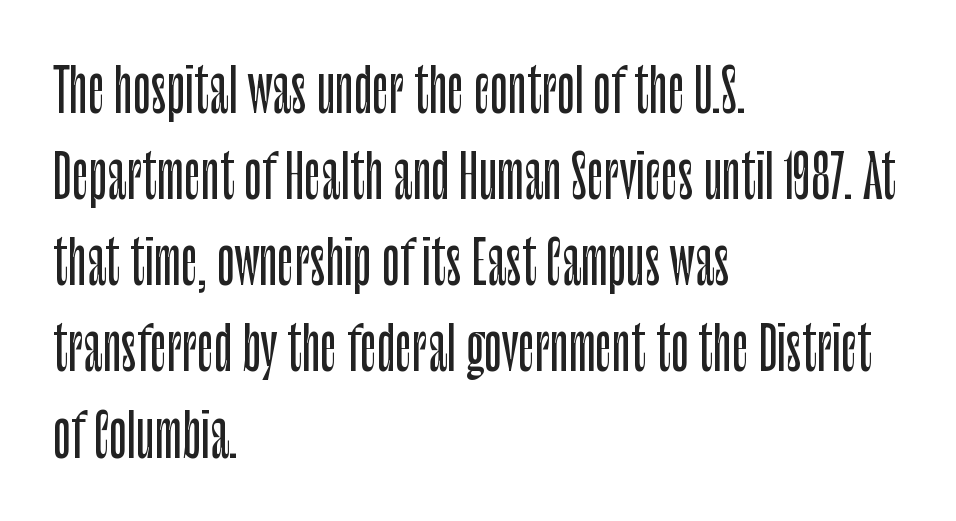
Q: Is the text italic (slanted)? A: No, it is upright.
Q: Is the typeface a serif or a sans-serif typeface? A: Sans-serif.
Q: Is the text underlined? A: No.
Q: How is the paragraph aligned? A: Left-aligned.
Q: Is the spacing between letters normal or unusually wide? A: Normal.
Q: Is the spacing between lines tight, normal or loose? A: Normal.
Q: Width (condensed, normal, or wide)? A: Condensed.
Q: Stroke contrast? A: Low.
Q: x-height? A: Large.
Q: Monospaced? A: No.
